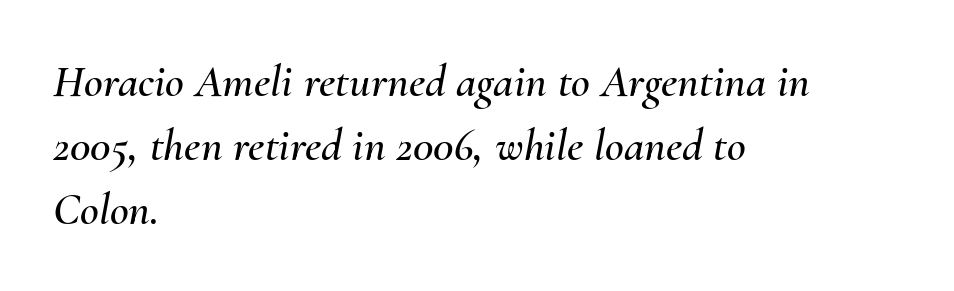
{"italic": "yes", "lean": "right", "slant_degrees": 10, "width": "normal", "stroke_contrast": "medium", "x_height": "small", "monospaced": "no", "underline": "no", "align": "left", "line_spacing": "normal", "line_spacing_ratio": 1.39, "letter_spacing": "normal", "letter_spacing_em": 0.0, "glyph_px": 46}
